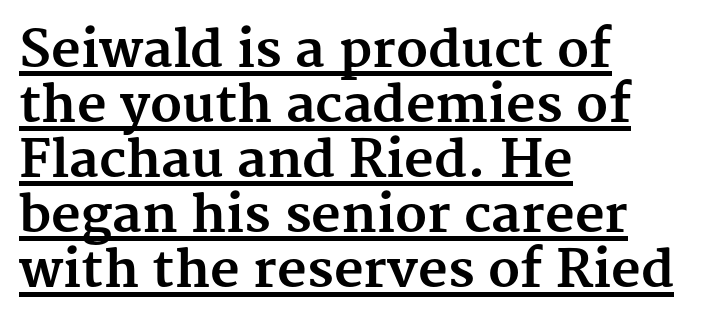
The designer dialed line spacing down below the default. The designer went with a serif here, giving each stem small feet. The paragraph has a hard left edge and a soft right edge. The axis of the letterforms is exactly vertical. Looks like regular typesetting: each glyph gets only the width it needs.
